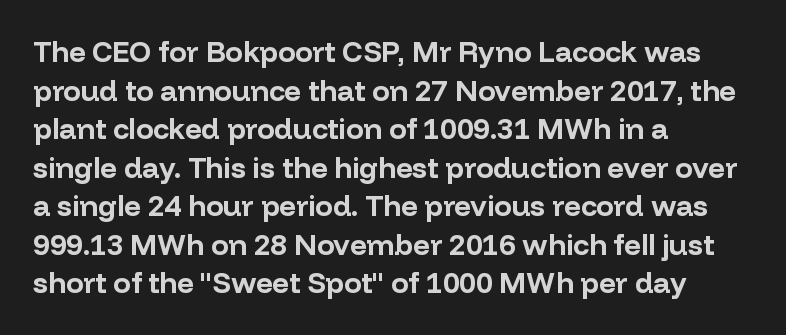
Q: Is the text bold? A: Yes.
Q: Is the text italic (slanted)? A: No, it is upright.
Q: Is the typeface a serif or a sans-serif typeface? A: Sans-serif.
Q: Is the text underlined? A: No.
Q: How is the paragraph aligned? A: Left-aligned.
Q: Is the spacing between letters normal or unusually wide? A: Normal.
Q: Is the spacing between lines tight, normal or loose? A: Normal.
Q: Width (condensed, normal, or wide)? A: Normal.
Q: Stroke contrast? A: Low.
Q: x-height? A: Medium.
Q: Monospaced? A: No.
